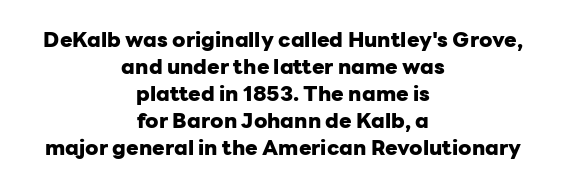
{"italic": "no", "bold": "yes", "underline": "no", "align": "center", "line_spacing": "normal", "line_spacing_ratio": 1.28, "letter_spacing": "normal", "letter_spacing_em": 0.0, "glyph_px": 21}
